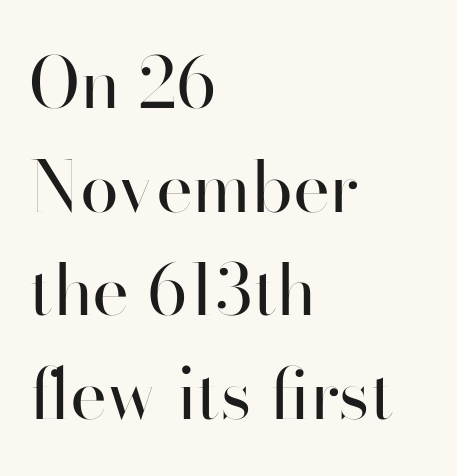
The image shows 70 px regular-weight sans-serif type, upright; set left-aligned, normal line spacing (1.48x), normal letter spacing, not underlined; high stroke contrast and a small x-height.
